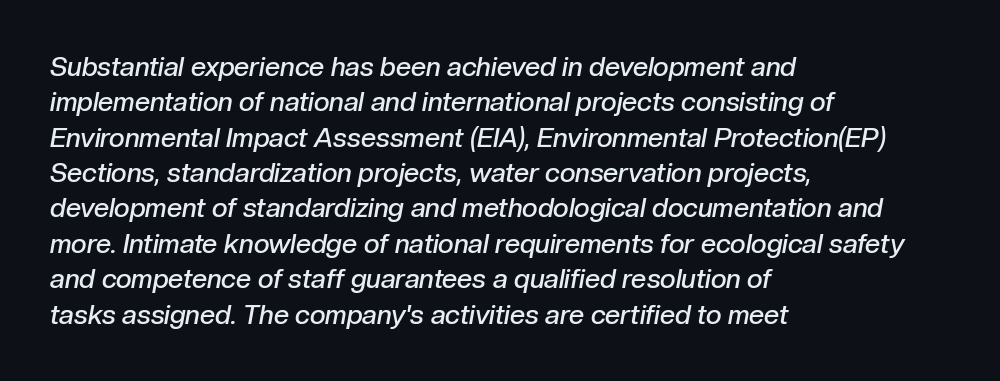
{"italic": "yes", "lean": "right", "slant_degrees": 10, "bold": "semi", "underline": "no", "align": "left", "line_spacing": "normal", "line_spacing_ratio": 1.31, "letter_spacing": "normal", "letter_spacing_em": 0.0, "glyph_px": 27}
